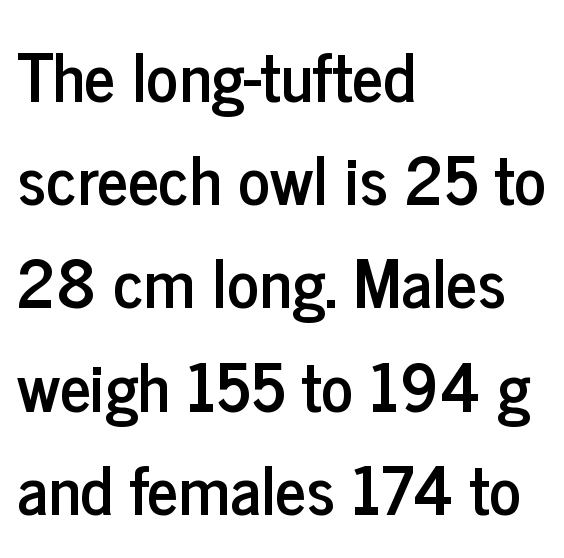
The image shows 67 px condensed sans-serif type, upright; set left-aligned, normal line spacing (1.54x), normal letter spacing, not underlined; low stroke contrast and a medium x-height.
